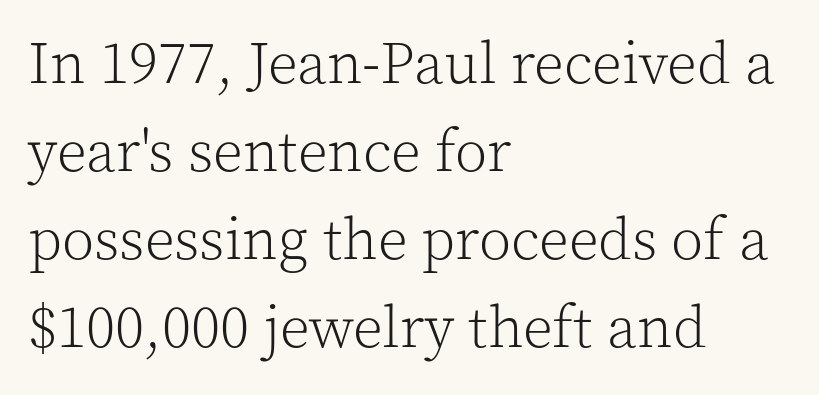
Q: Is the text bold? A: No.
Q: Is the text italic (slanted)? A: No, it is upright.
Q: Is the typeface a serif or a sans-serif typeface? A: Serif.
Q: Is the text underlined? A: No.
Q: How is the paragraph aligned? A: Left-aligned.
Q: Is the spacing between letters normal or unusually wide? A: Normal.
Q: Is the spacing between lines tight, normal or loose? A: Normal.
Q: Width (condensed, normal, or wide)? A: Normal.
Q: x-height? A: Medium.
Q: Monospaced? A: No.
